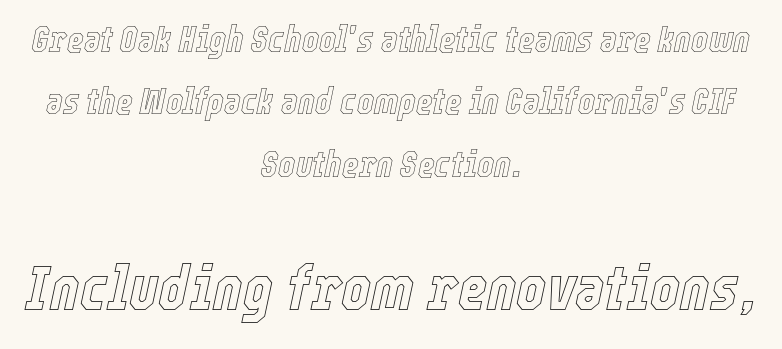
{"italic": "yes", "lean": "right", "slant_degrees": 12, "width": "condensed", "x_height": "medium", "monospaced": "no", "underline": "no", "align": "center", "line_spacing_ratio": 1.73, "letter_spacing": "normal", "letter_spacing_em": 0.0, "larger_block": "second", "size_ratio": 1.75, "glyph_px": 63}
